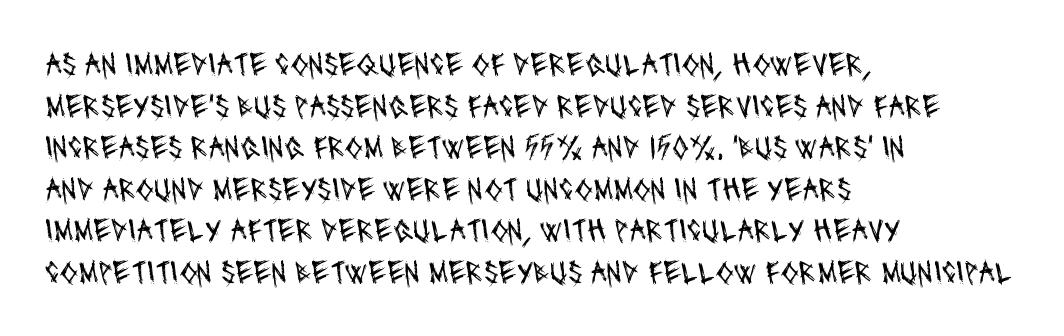
The image shows 33 px regular-weight, condensed sans-serif type; set left-aligned, normal line spacing (1.26x), normal letter spacing, not underlined; medium stroke contrast and a large x-height.
